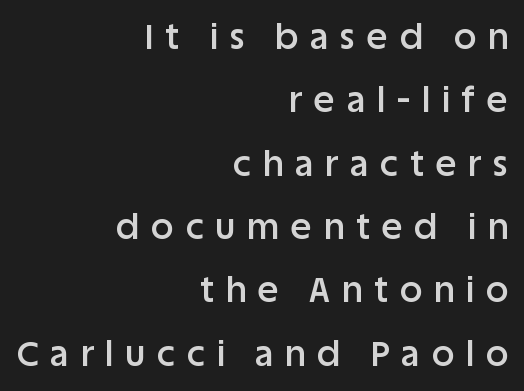
Q: Is the text bold? A: Semi-bold.
Q: Is the text italic (slanted)? A: No, it is upright.
Q: Is the typeface a serif or a sans-serif typeface? A: Sans-serif.
Q: Is the text underlined? A: No.
Q: How is the paragraph aligned? A: Right-aligned.
Q: Is the spacing between letters normal or unusually wide? A: Unusually wide.
Q: Width (condensed, normal, or wide)? A: Normal.
Q: Stroke contrast? A: Low.
Q: x-height? A: Large.
Q: Monospaced? A: No.
